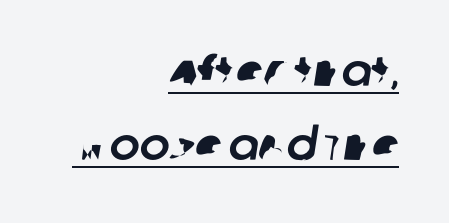
{"serif": "no", "width": "normal", "stroke_contrast": "low", "x_height": "large", "monospaced": "no", "underline": "yes", "align": "right", "line_spacing": "normal", "line_spacing_ratio": 1.65, "letter_spacing": "normal", "letter_spacing_em": 0.0, "glyph_px": 45}
